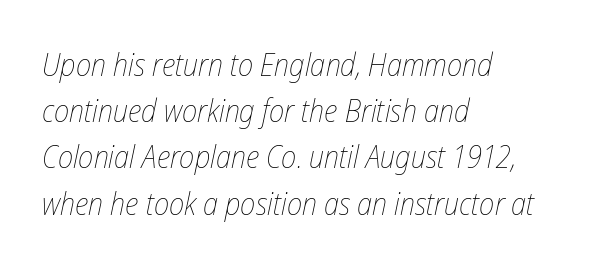
Q: Is the text bold? A: No.
Q: Is the text italic (slanted)? A: Yes, it leans right by about 12 degrees.
Q: Is the text underlined? A: No.
Q: How is the paragraph aligned? A: Left-aligned.
Q: Is the spacing between letters normal or unusually wide? A: Normal.
Q: Is the spacing between lines tight, normal or loose? A: Normal.
Q: Width (condensed, normal, or wide)? A: Condensed.
Q: Stroke contrast? A: Low.
Q: x-height? A: Medium.
Q: Monospaced? A: No.
